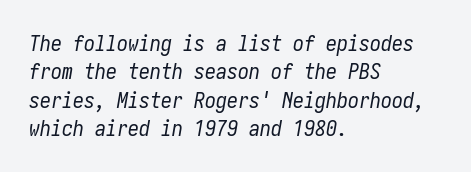
Students, note that the glyphs here touch the page at normal intervals. The passage shown stacks its lines at a standard gap. No heavy texture on the line: the type isn't bold. The lines in this sample share a left origin and differ only in where they stop. Just letters on the line, the space beneath them empty. Characters are canted at an angle relative to the baseline's perpendicular.
